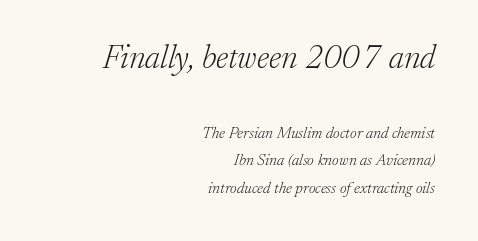
The image shows 33 px light serif type, italic (leaning right); set right-aligned, line spacing 1.71x, normal letter spacing, not underlined; the first (top) block is 2.06x larger; low stroke contrast and a medium x-height.
